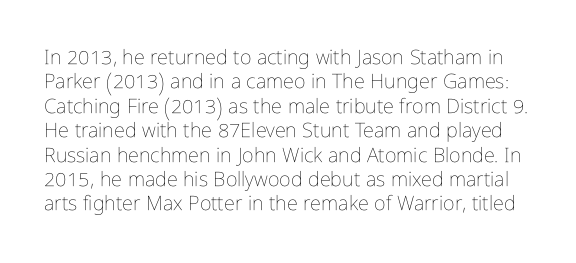
The image shows 20 px text type, upright; set line spacing 1.22x, normal letter spacing, not underlined.
